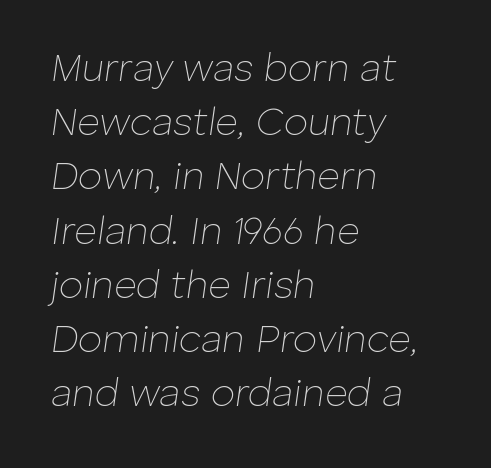
The image shows 39 px thin type, italic (leaning right); set left-aligned, normal line spacing (1.39x), normal letter spacing, not underlined; low stroke contrast and a medium x-height.
